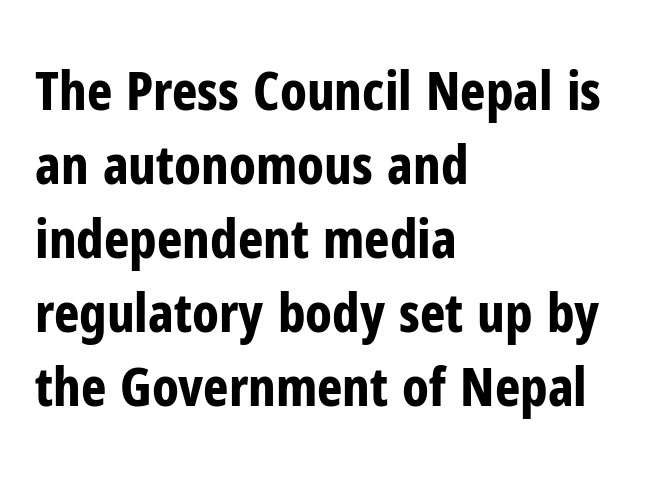
Leftover space on each line is placed entirely after the last word. Each letter's strokes conclude bluntly, with no projecting serifs. Plain, unruled lines of type. Is the letter spacing exaggerated? No — it looks like the ordinary default.
